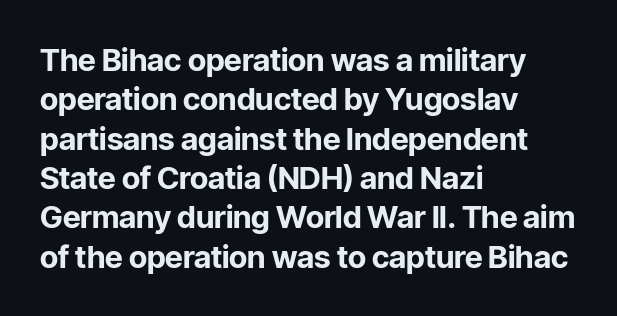
{"serif": "no", "italic": "no", "bold": "yes", "weight": "bold", "width": "normal", "stroke_contrast": "low", "x_height": "medium", "monospaced": "no", "underline": "no", "align": "left", "line_spacing": "normal", "line_spacing_ratio": 1.27, "letter_spacing": "normal", "letter_spacing_em": 0.0, "glyph_px": 31}
